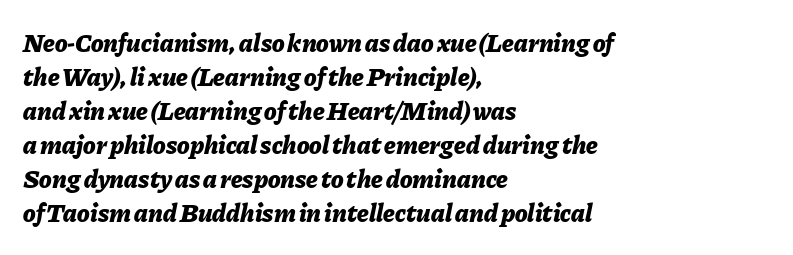
{"italic": "yes", "lean": "right", "slant_degrees": 11, "bold": "yes", "underline": "no", "align": "left", "line_spacing": "normal", "line_spacing_ratio": 1.31, "letter_spacing": "normal", "letter_spacing_em": 0.0, "glyph_px": 26}
